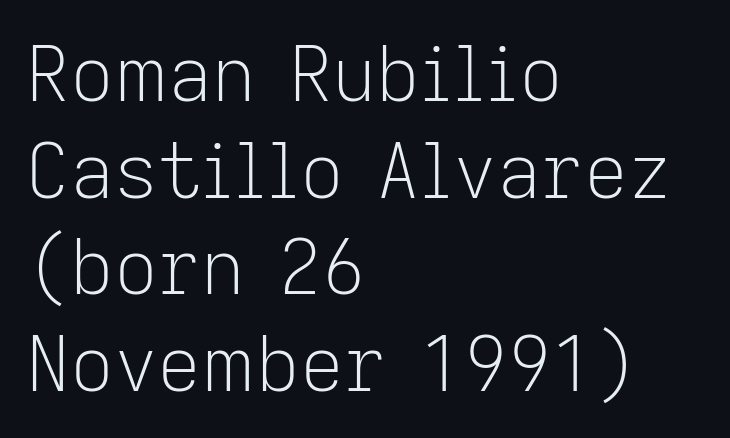
{"serif": "no", "italic": "no", "bold": "no", "weight": "light", "width": "normal", "stroke_contrast": "low", "x_height": "medium", "monospaced": "no", "underline": "no", "align": "left", "line_spacing": "normal", "line_spacing_ratio": 1.27, "letter_spacing": "normal", "letter_spacing_em": 0.0, "glyph_px": 76}
